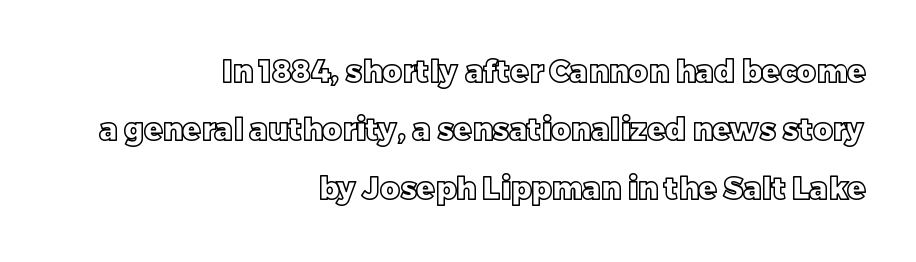
In CSS terms this would be text-align: right. The line texture is even and compact thanks to regular tracking. Do the characters align in a grid? No, the font is proportional. Reading down the column, the eye jumps a long way to each next line. If you drew a line through each stem, it would be perfectly vertical. The gap between lines stays unmarked.
